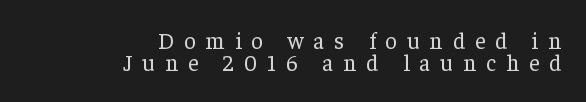
The image shows 23 px text type, upright; set right-aligned, tight line spacing (0.97x), unusually wide letter spacing (+0.43 em), not underlined.
